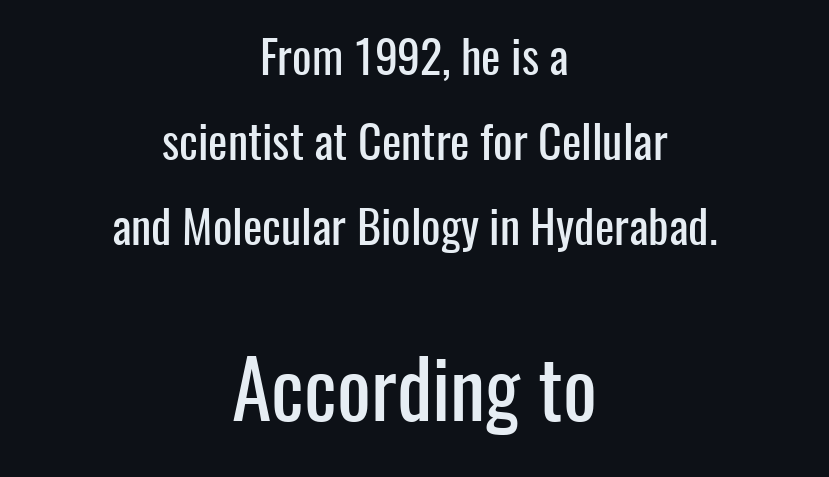
{"serif": "no", "italic": "no", "width": "condensed", "stroke_contrast": "low", "x_height": "medium", "monospaced": "no", "underline": "no", "align": "center", "line_spacing_ratio": 1.85, "letter_spacing": "normal", "letter_spacing_em": 0.0, "larger_block": "second", "size_ratio": 1.74, "glyph_px": 80}
